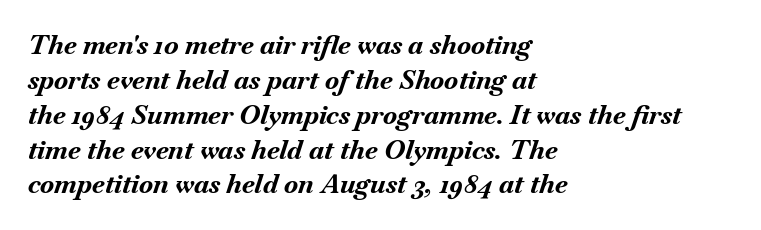
Q: Is the text bold? A: Yes.
Q: Is the text italic (slanted)? A: Yes, it leans right by about 18 degrees.
Q: Is the text underlined? A: No.
Q: How is the paragraph aligned? A: Left-aligned.
Q: Is the spacing between letters normal or unusually wide? A: Normal.
Q: Is the spacing between lines tight, normal or loose? A: Normal.
